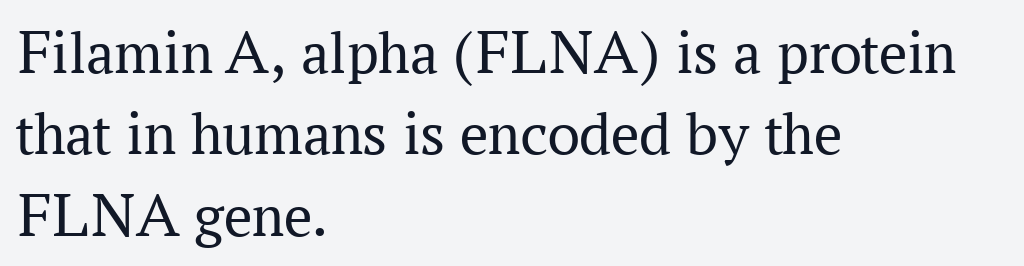
{"serif": "yes", "italic": "no", "bold": "no", "weight": "regular", "width": "normal", "stroke_contrast": "medium", "x_height": "medium", "monospaced": "no", "underline": "no", "align": "left", "line_spacing": "normal", "line_spacing_ratio": 1.29, "letter_spacing": "normal", "letter_spacing_em": 0.0, "glyph_px": 63}
